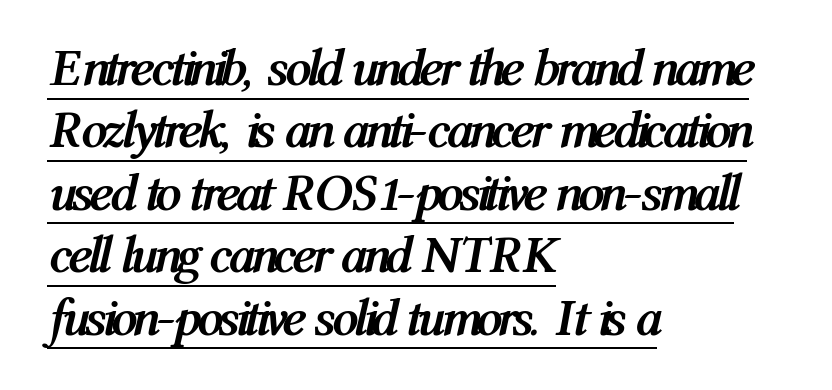
Q: Is the text bold? A: Yes.
Q: Is the text italic (slanted)? A: Yes, it leans right by about 12 degrees.
Q: Is the text underlined? A: Yes.
Q: How is the paragraph aligned? A: Left-aligned.
Q: Is the spacing between letters normal or unusually wide? A: Normal.
Q: Width (condensed, normal, or wide)? A: Condensed.
Q: Stroke contrast? A: Medium.
Q: x-height? A: Medium.
Q: Monospaced? A: No.
